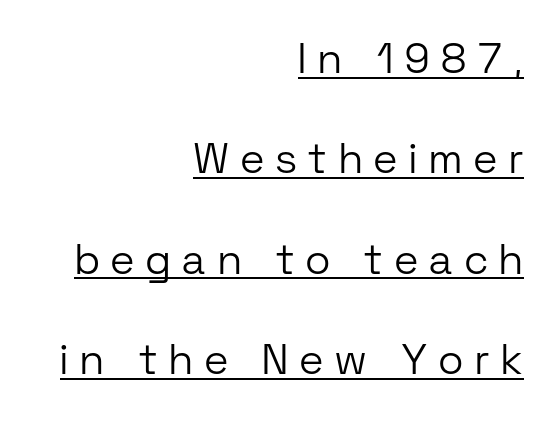
Q: Is the text bold? A: No.
Q: Is the text italic (slanted)? A: No, it is upright.
Q: Is the typeface a serif or a sans-serif typeface? A: Sans-serif.
Q: Is the text underlined? A: Yes.
Q: How is the paragraph aligned? A: Right-aligned.
Q: Is the spacing between letters normal or unusually wide? A: Unusually wide.
Q: Is the spacing between lines tight, normal or loose? A: Loose.
Q: Width (condensed, normal, or wide)? A: Normal.
Q: Stroke contrast? A: Low.
Q: x-height? A: Medium.
Q: Monospaced? A: No.
